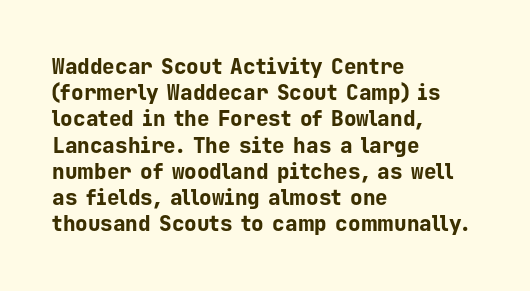
Q: Is the text bold? A: Yes.
Q: Is the text italic (slanted)? A: No, it is upright.
Q: Is the text underlined? A: No.
Q: How is the paragraph aligned? A: Left-aligned.
Q: Is the spacing between letters normal or unusually wide? A: Normal.
Q: Is the spacing between lines tight, normal or loose? A: Normal.
